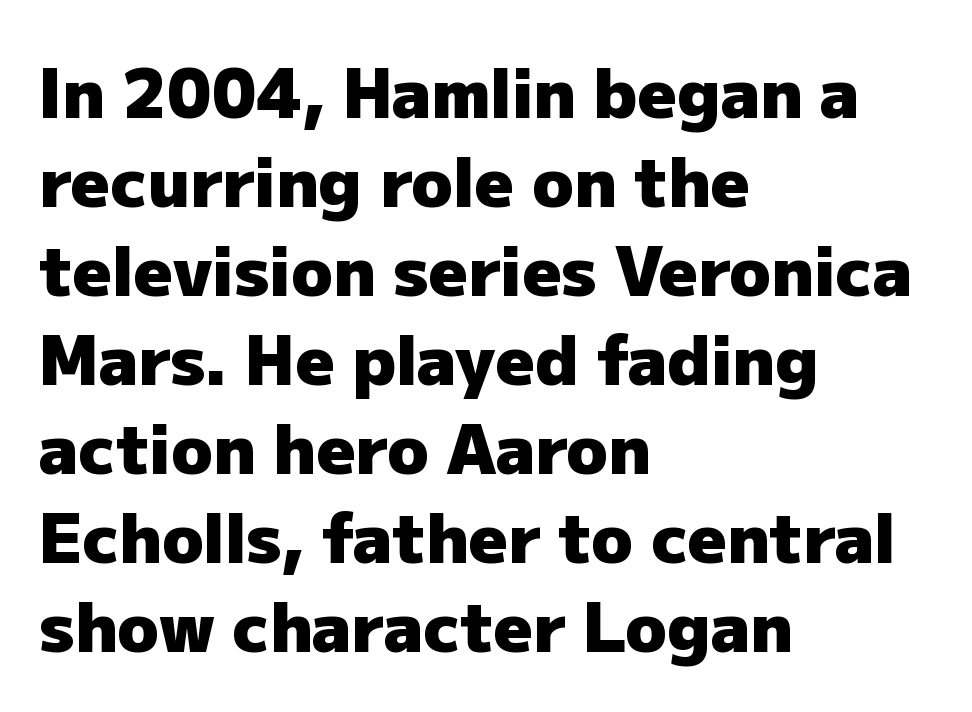
The image shows 68 px heavy sans-serif type, upright; set left-aligned, normal line spacing (1.31x), normal letter spacing, not underlined; low stroke contrast and a medium x-height.
